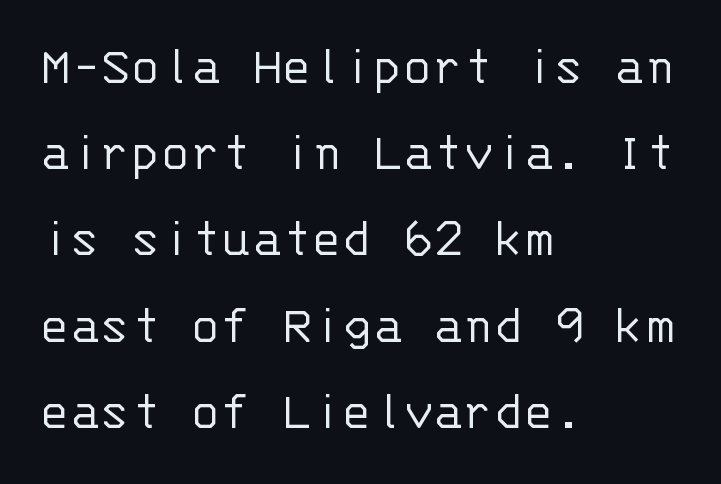
The image shows 56 px light sans-serif type, upright, monospaced; set left-aligned, normal line spacing (1.54x), normal letter spacing, not underlined; low stroke contrast and a large x-height.
